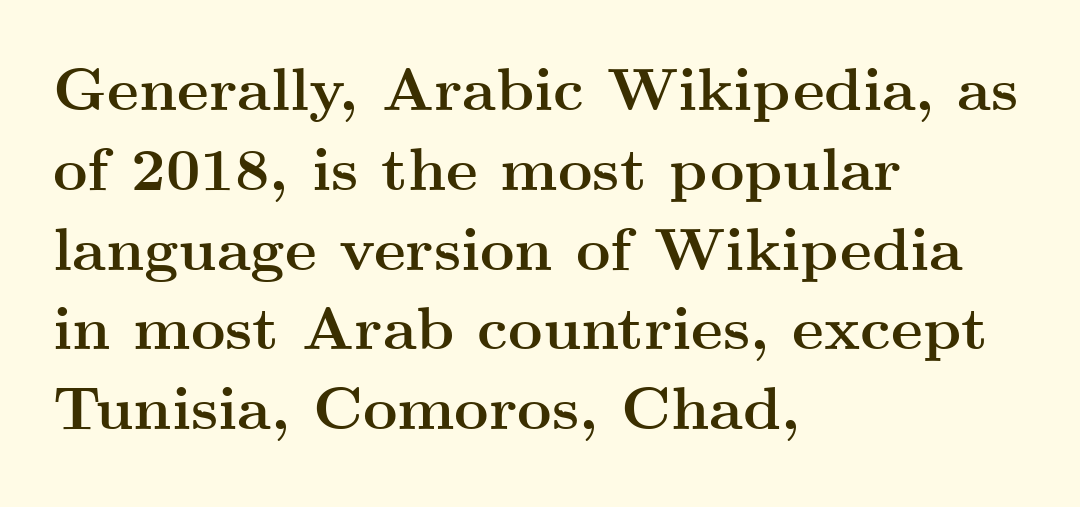
Standard letterfit; no display-style spreading of the glyphs. Honestly, the row spacing looks completely unremarkable. This rendering features lettering with no underline. Is there any slant? The stems are plumb. The typesetting leans heavy: a genuine bold.
